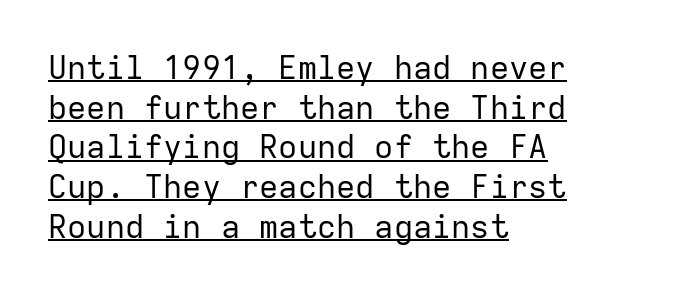
Q: Is the text bold? A: No.
Q: Is the text italic (slanted)? A: No, it is upright.
Q: Is the typeface a serif or a sans-serif typeface? A: Sans-serif.
Q: Is the text underlined? A: Yes.
Q: How is the paragraph aligned? A: Left-aligned.
Q: Is the spacing between letters normal or unusually wide? A: Normal.
Q: Width (condensed, normal, or wide)? A: Normal.
Q: Stroke contrast? A: Low.
Q: x-height? A: Medium.
Q: Monospaced? A: Yes.
